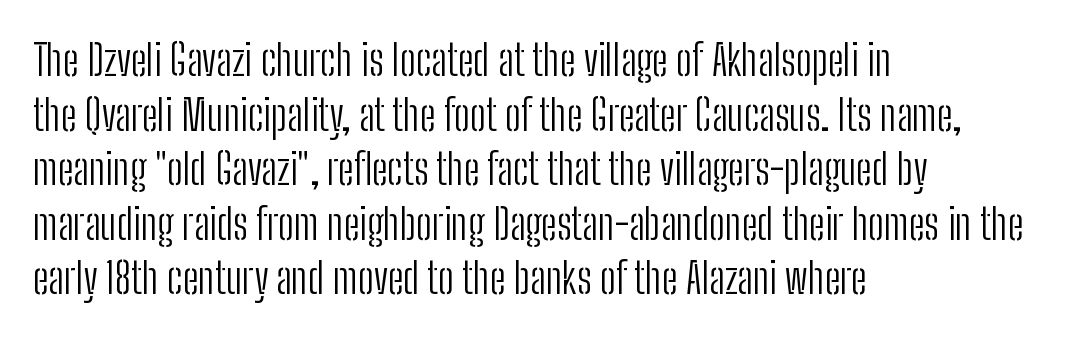
Note the varied advance widths — an 'i' is clearly narrower than an 'm'. The passage shown has conventional tracking throughout. Alignment: flush left. Descenders are the only things crossing below the line. Heaviness? Minimal to ordinary, like unemphasized prose. Examine the stroke ends and you'll find no serifs.
